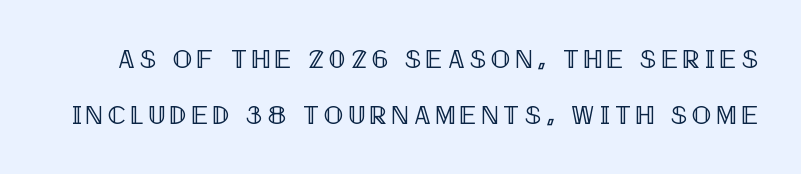
Q: Is the text italic (slanted)? A: No, it is upright.
Q: Is the text underlined? A: No.
Q: Is the spacing between lines tight, normal or loose? A: Loose.
